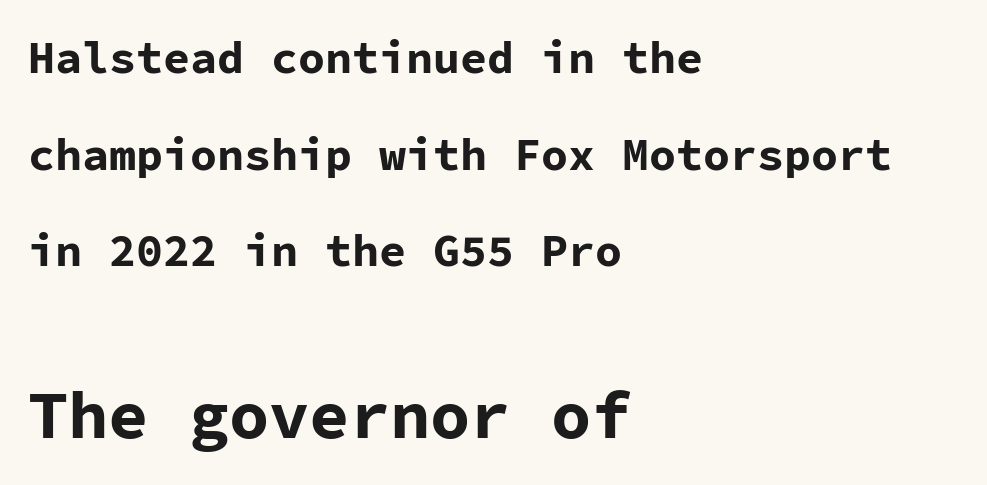
{"serif": "no", "italic": "no", "bold": "yes", "weight": "bold", "width": "normal", "stroke_contrast": "low", "x_height": "medium", "monospaced": "yes", "underline": "no", "align": "left", "line_spacing": "loose", "line_spacing_ratio": 2.15, "letter_spacing": "normal", "letter_spacing_em": 0.0, "larger_block": "second", "size_ratio": 1.49, "glyph_px": 67}
